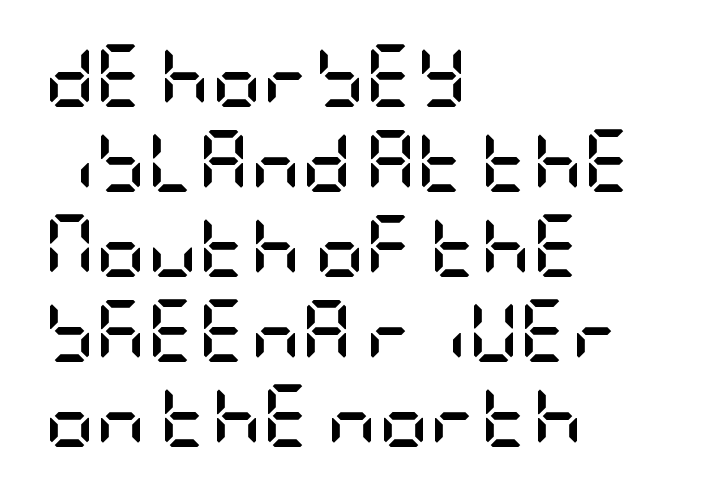
The image shows 63 px semibold, condensed sans-serif type, upright; set left-aligned, normal line spacing (1.35x), normal letter spacing, not underlined; low stroke contrast and a large x-height.
